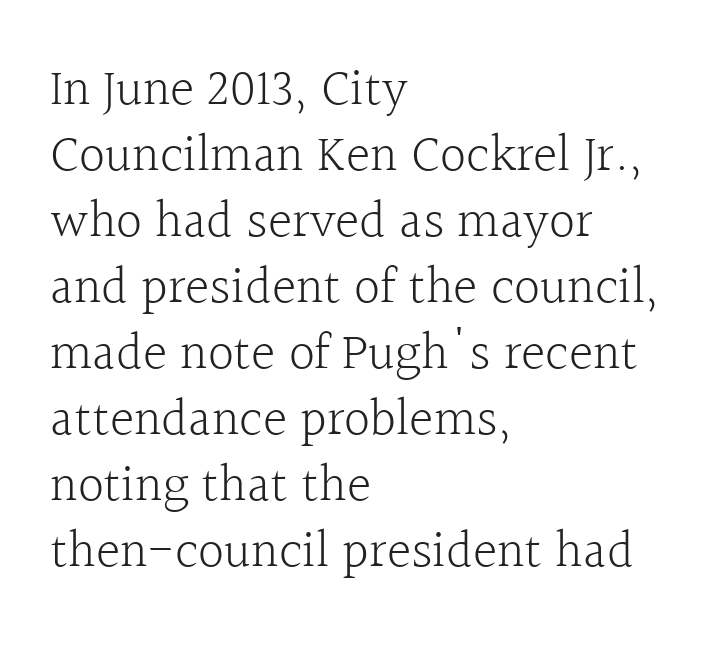
Q: Is the text bold? A: No.
Q: Is the text italic (slanted)? A: No, it is upright.
Q: Is the typeface a serif or a sans-serif typeface? A: Serif.
Q: Is the text underlined? A: No.
Q: How is the paragraph aligned? A: Left-aligned.
Q: Is the spacing between letters normal or unusually wide? A: Normal.
Q: Is the spacing between lines tight, normal or loose? A: Normal.
Q: Width (condensed, normal, or wide)? A: Normal.
Q: x-height? A: Medium.
Q: Monospaced? A: No.
